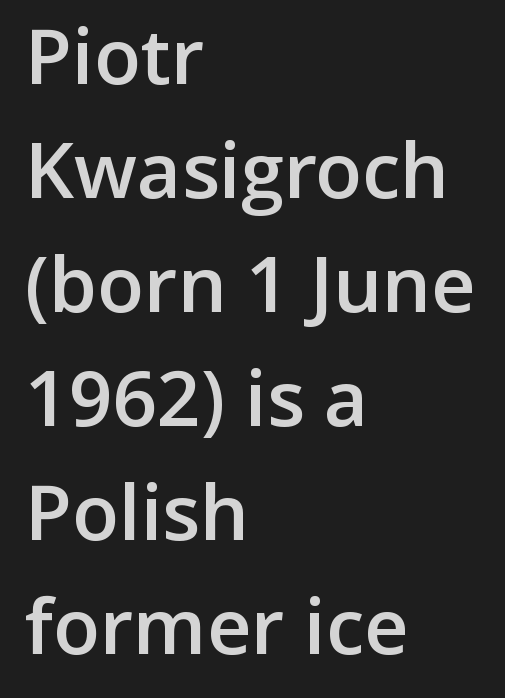
{"serif": "no", "italic": "no", "bold": "semi", "weight": "semibold", "width": "normal", "stroke_contrast": "low", "x_height": "medium", "monospaced": "no", "underline": "no", "align": "left", "line_spacing": "normal", "line_spacing_ratio": 1.48, "letter_spacing": "normal", "letter_spacing_em": 0.0, "glyph_px": 77}
